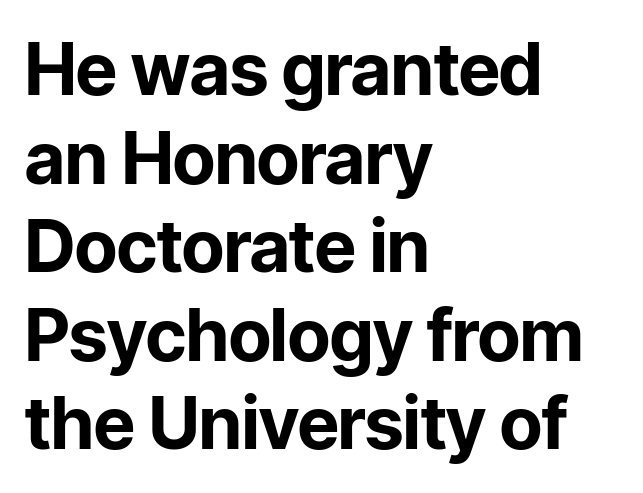
The image shows 72 px bold sans-serif type, upright; set left-aligned, line spacing 1.23x, normal letter spacing, not underlined; low stroke contrast and a medium x-height.
